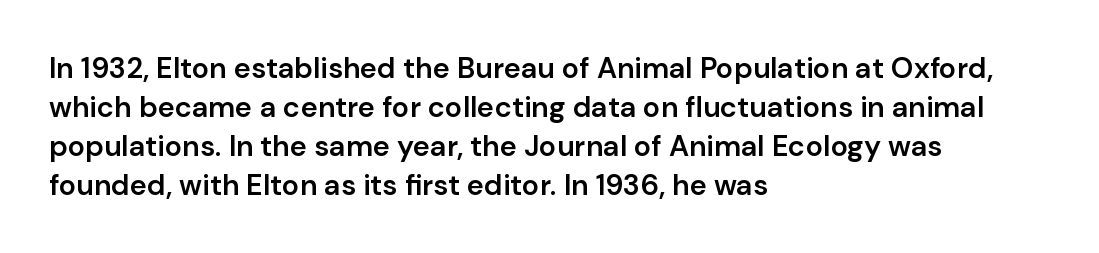
Q: Is the text bold? A: Semi-bold.
Q: Is the text italic (slanted)? A: No, it is upright.
Q: Is the typeface a serif or a sans-serif typeface? A: Sans-serif.
Q: Is the text underlined? A: No.
Q: How is the paragraph aligned? A: Left-aligned.
Q: Is the spacing between letters normal or unusually wide? A: Normal.
Q: Is the spacing between lines tight, normal or loose? A: Normal.
Q: Width (condensed, normal, or wide)? A: Normal.
Q: Stroke contrast? A: Low.
Q: x-height? A: Medium.
Q: Monospaced? A: No.
